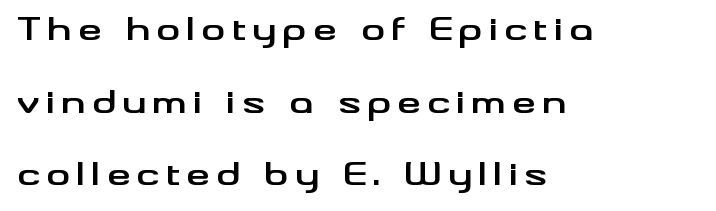
Is there any slant? The stems are plumb. Short and long lines alike share a common starting point at left. The lines are spread far apart with generous leading. The letters advance in unequal steps, a hallmark of proportional type. The horizontal fit of the characters is loose and conspicuously gappy. To sum up the face: it is a sans, with no serifs.
